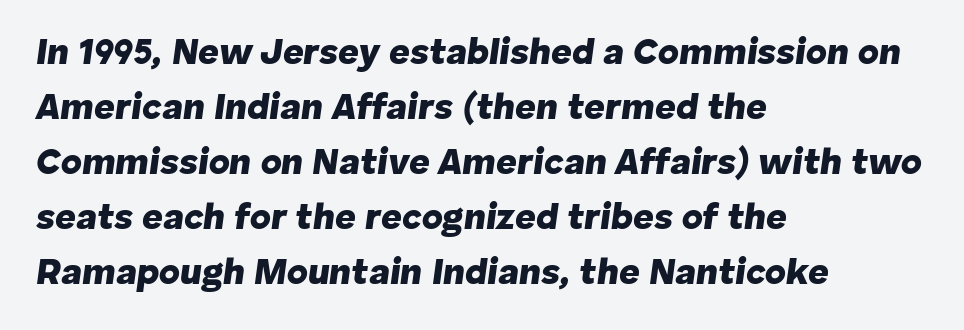
Underline: absent. Reading down the block, your eye returns to a fixed left position each line. Pretty heavy lettering here — definitely bold. An italicized treatment has been applied to the whole sample. Here the designer chose a conventional face with non-uniform glyph widths. Evenly set lines give the paragraph a standard silhouette.
